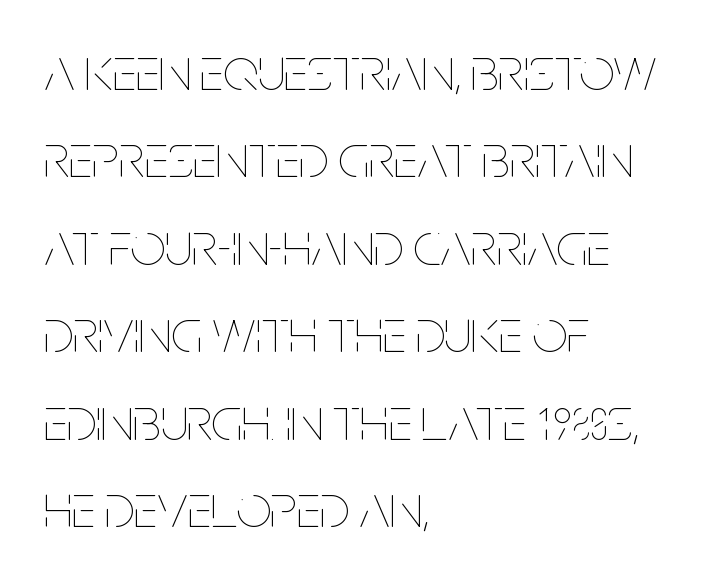
The image shows 62 px thin, condensed type, upright; set left-aligned, normal line spacing (1.41x), normal letter spacing, not underlined; low stroke contrast and a large x-height.
